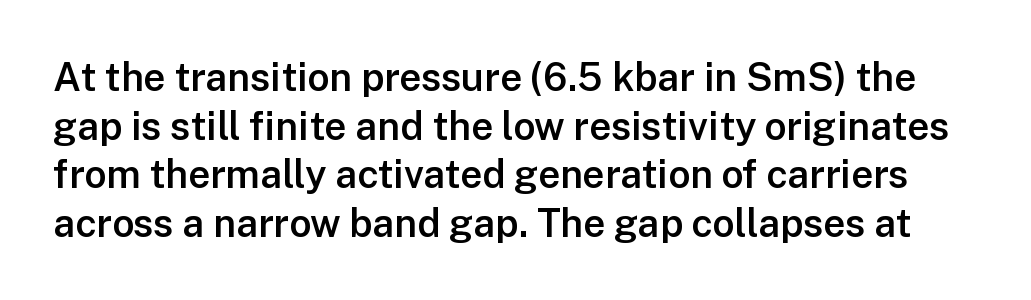
Unmarked baselines from the first word to the last. The rendering uses natural spacing where letterforms have individual widths. The typography opts for an upright posture over an oblique one. Does the type have serifs? No, each stem ends abruptly.
